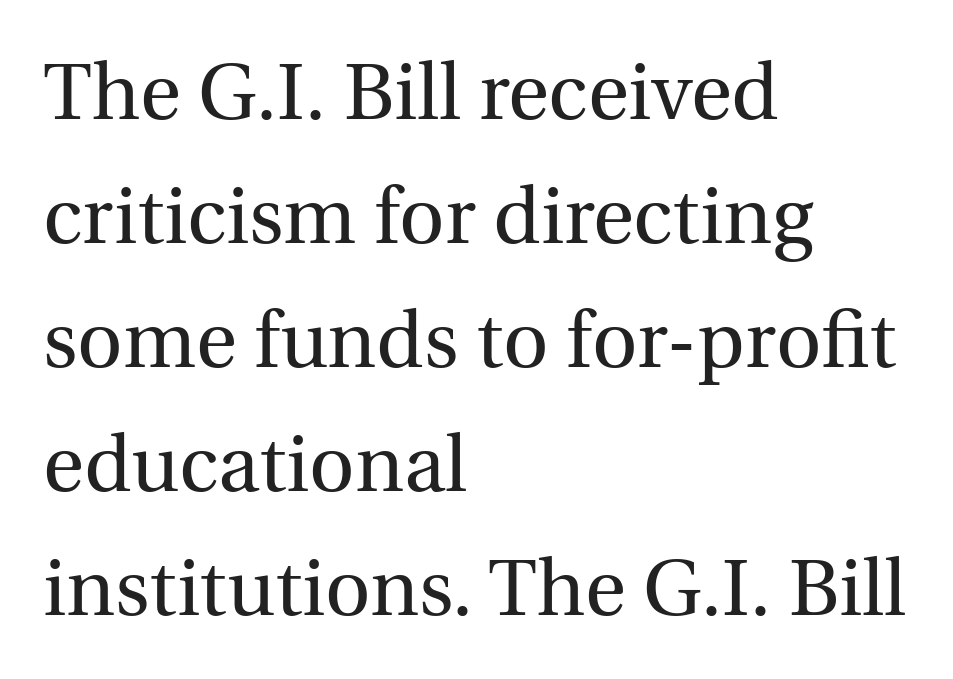
The image shows 79 px regular-weight serif type, upright; set left-aligned, normal line spacing (1.57x), normal letter spacing, not underlined; a medium x-height.
